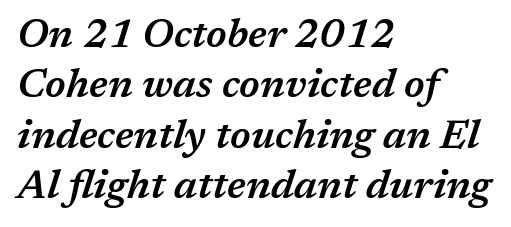
The image shows 40 px semibold type, italic (leaning right); set left-aligned, normal line spacing (1.26x), normal letter spacing, not underlined; medium stroke contrast and a medium x-height.
